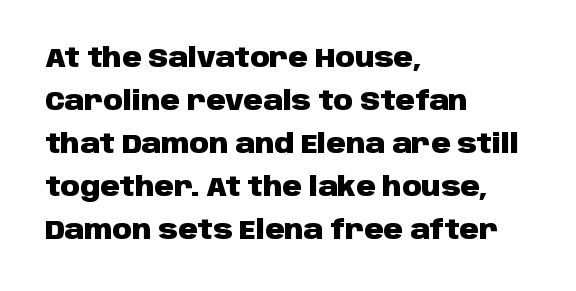
The image shows 27 px bold type, upright; set left-aligned, normal line spacing (1.59x), normal letter spacing, not underlined.
